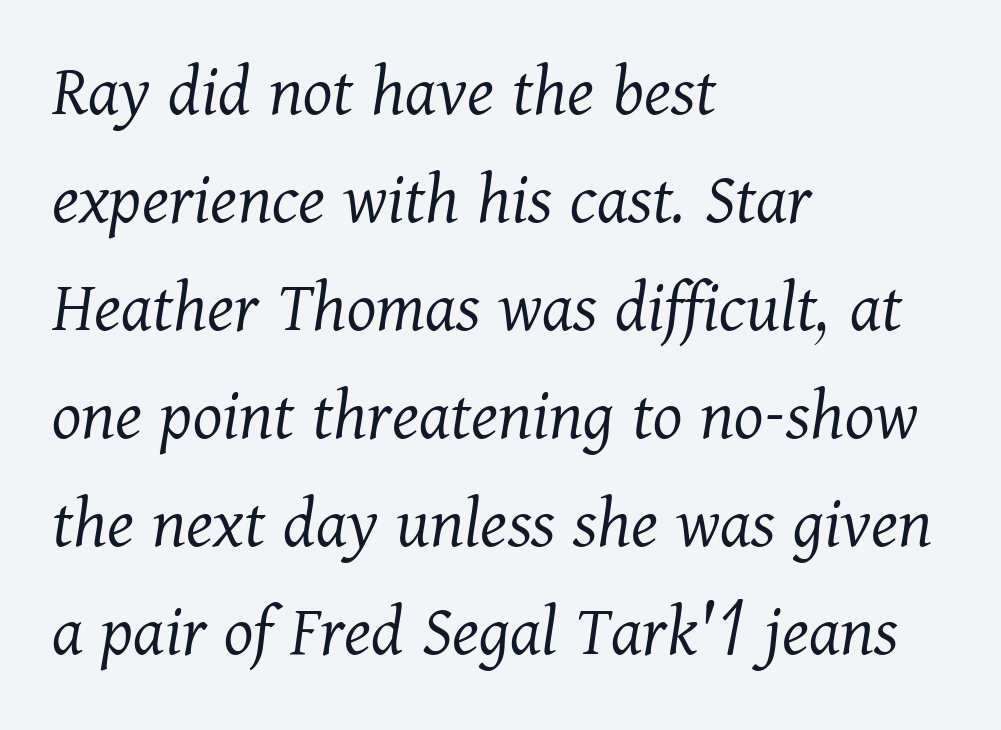
{"serif": "yes", "italic": "yes", "lean": "right", "slant_degrees": 11, "bold": "no", "weight": "light", "width": "normal", "stroke_contrast": "medium", "x_height": "medium", "monospaced": "no", "underline": "no", "align": "left", "line_spacing": "normal", "line_spacing_ratio": 1.44, "letter_spacing": "normal", "letter_spacing_em": 0.0, "glyph_px": 75}
